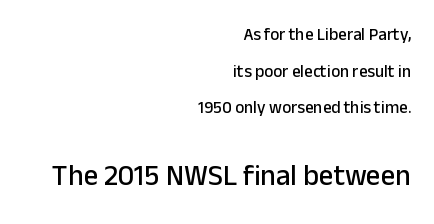
The image shows 29 px sans-serif type, upright; set right-aligned, loose line spacing (2.15x), normal letter spacing, not underlined; the second (bottom) block is 1.71x larger; low stroke contrast and a medium x-height.
